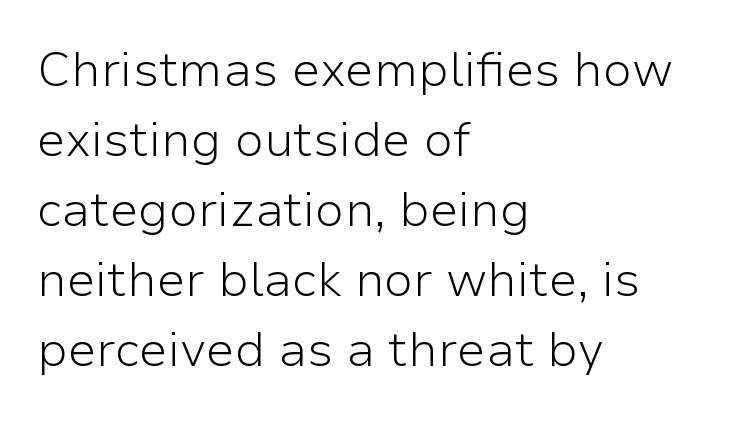
The image shows 48 px light sans-serif type, upright; set left-aligned, normal line spacing (1.46x), normal letter spacing, not underlined; low stroke contrast and a medium x-height.
